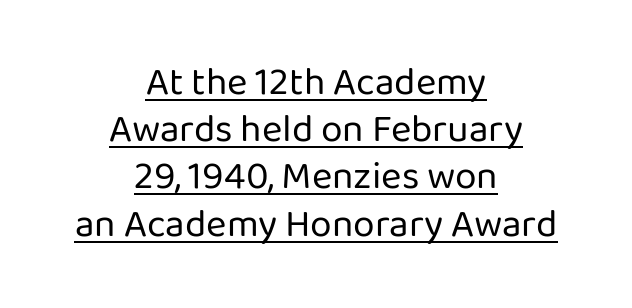
The image shows 39 px regular-weight sans-serif type, upright; set centered, line spacing 1.21x, normal letter spacing, underlined; low stroke contrast and a medium x-height.
